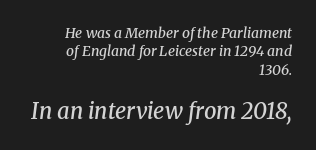
{"italic": "yes", "lean": "right", "slant_degrees": 8, "bold": "semi", "underline": "no", "align": "right", "line_spacing": "normal", "line_spacing_ratio": 1.32, "letter_spacing": "normal", "letter_spacing_em": 0.0, "larger_block": "second", "size_ratio": 1.57, "glyph_px": 22}
